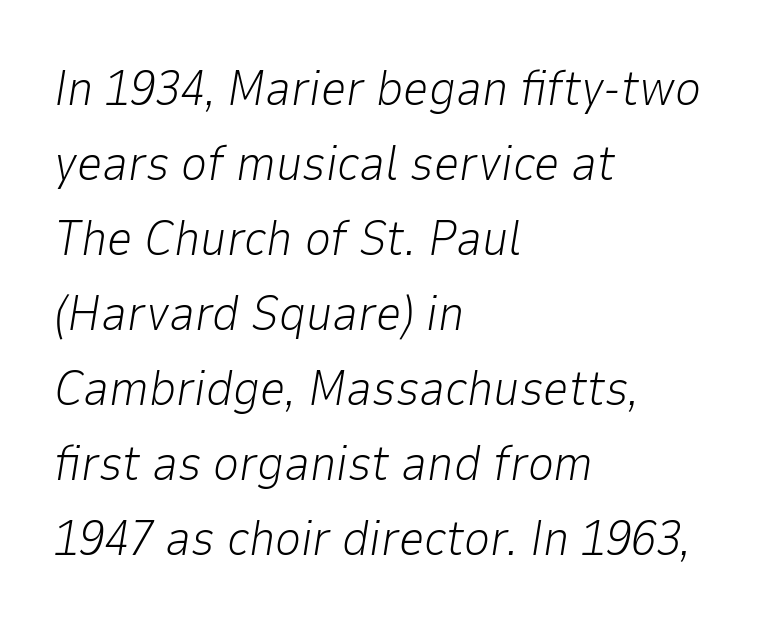
{"italic": "yes", "lean": "right", "slant_degrees": 9, "bold": "no", "weight": "light", "width": "normal", "stroke_contrast": "low", "x_height": "medium", "monospaced": "no", "underline": "no", "align": "left", "line_spacing": "normal", "line_spacing_ratio": 1.5, "letter_spacing": "normal", "letter_spacing_em": 0.0, "glyph_px": 50}
